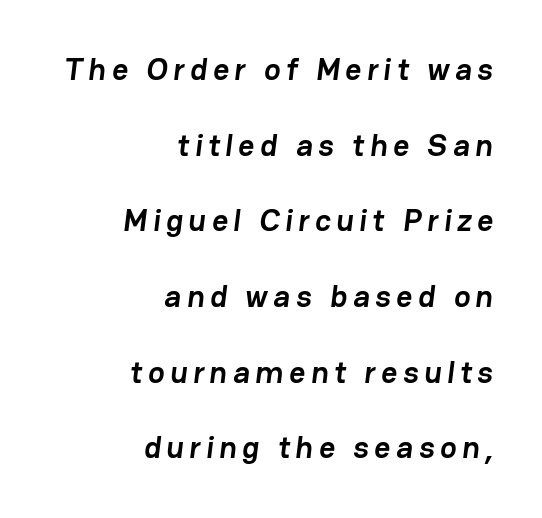
Q: Is the text bold? A: Yes.
Q: Is the typeface a serif or a sans-serif typeface? A: Sans-serif.
Q: Is the text underlined? A: No.
Q: How is the paragraph aligned? A: Right-aligned.
Q: Is the spacing between lines tight, normal or loose? A: Loose.
Q: Width (condensed, normal, or wide)? A: Normal.
Q: Stroke contrast? A: Low.
Q: x-height? A: Medium.
Q: Monospaced? A: No.
